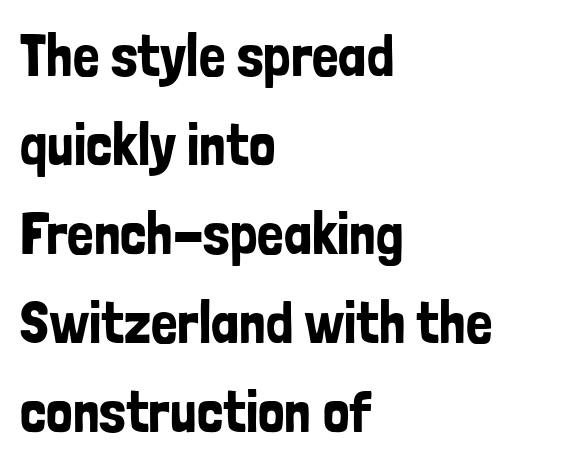
{"serif": "no", "italic": "no", "width": "condensed", "stroke_contrast": "low", "x_height": "medium", "monospaced": "no", "underline": "no", "align": "left", "line_spacing": "normal", "line_spacing_ratio": 1.51, "letter_spacing": "normal", "letter_spacing_em": 0.0, "glyph_px": 59}
